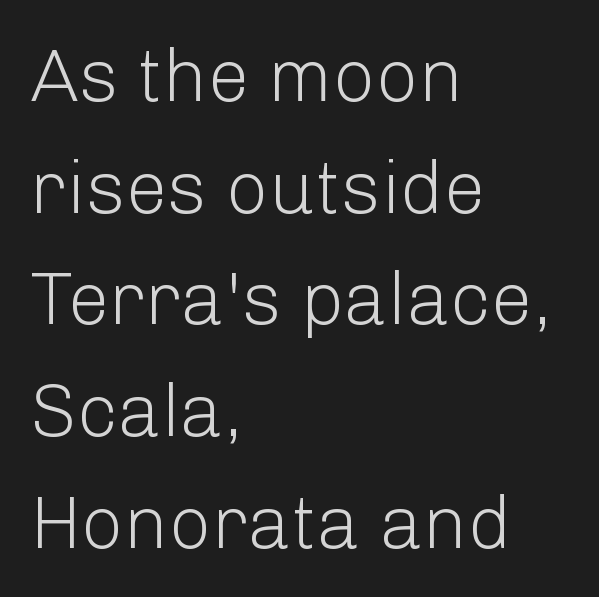
Words float on clear page, feet unadorned. These lines sit exactly where default settings would place them. The characters are drawn with everyday or finer stroke widths. A sans-serif font was chosen for this passage.
